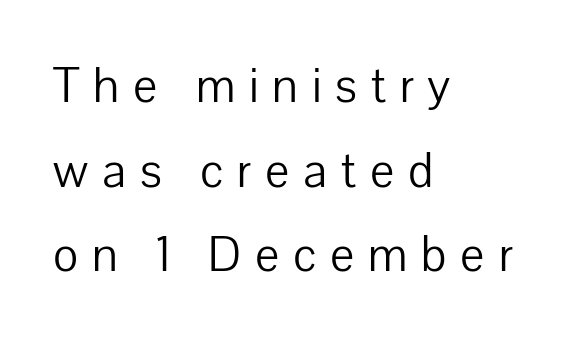
The strip under each line holds only bare page. Summary of vertical rhythm: regular, with standard interline spacing. Think of a printed novel: that variable character pitch is what you see here. This reads as an unemphasized weight, regular at the heaviest. The glyphs in this specimen are sans serif. This sample uses expanded letter spacing, leaving extra air between glyphs.
